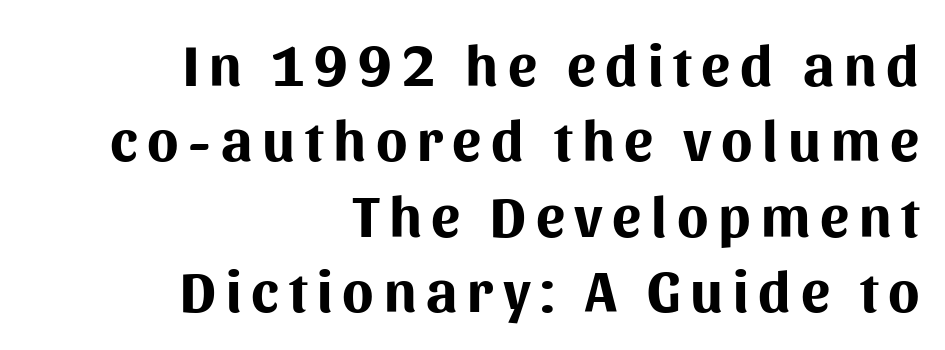
Q: Is the text bold? A: Yes.
Q: Is the text italic (slanted)? A: No, it is upright.
Q: Is the typeface a serif or a sans-serif typeface? A: Sans-serif.
Q: Is the text underlined? A: No.
Q: How is the paragraph aligned? A: Right-aligned.
Q: Is the spacing between lines tight, normal or loose? A: Normal.
Q: Width (condensed, normal, or wide)? A: Normal.
Q: Stroke contrast? A: Medium.
Q: x-height? A: Medium.
Q: Monospaced? A: No.
